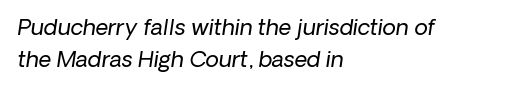
Q: Is the text bold? A: No.
Q: Is the text italic (slanted)? A: Yes, it leans right by about 8 degrees.
Q: Is the text underlined? A: No.
Q: How is the paragraph aligned? A: Left-aligned.
Q: Is the spacing between letters normal or unusually wide? A: Normal.
Q: Is the spacing between lines tight, normal or loose? A: Normal.
